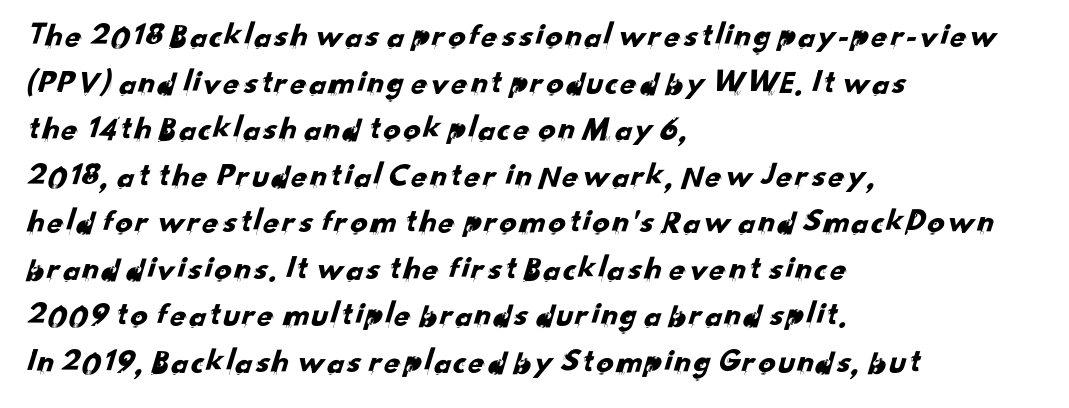
Q: Is the typeface a serif or a sans-serif typeface? A: Sans-serif.
Q: Is the text underlined? A: No.
Q: How is the paragraph aligned? A: Left-aligned.
Q: Is the spacing between letters normal or unusually wide? A: Normal.
Q: Is the spacing between lines tight, normal or loose? A: Normal.
Q: Width (condensed, normal, or wide)? A: Normal.
Q: Stroke contrast? A: Low.
Q: x-height? A: Small.
Q: Monospaced? A: No.
